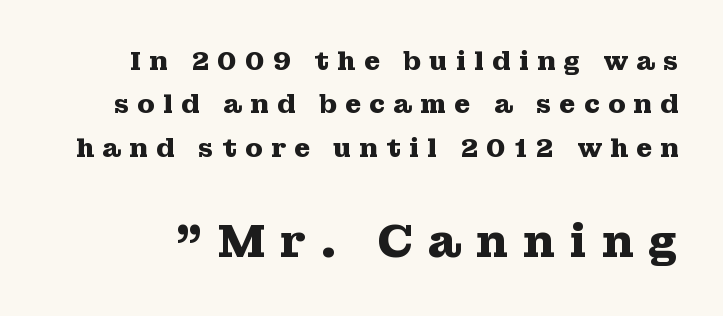
No word sits above an underline. You'd pick this weight for a headline — it's a proper bold. This sample keeps an unexceptional amount of space between lines. Which of the two is more prominent by size? The second, at the bottom. The letters stand straight up with perfectly vertical stems. Small tapered or slab feet sit at the stroke ends, so this counts as serif.
